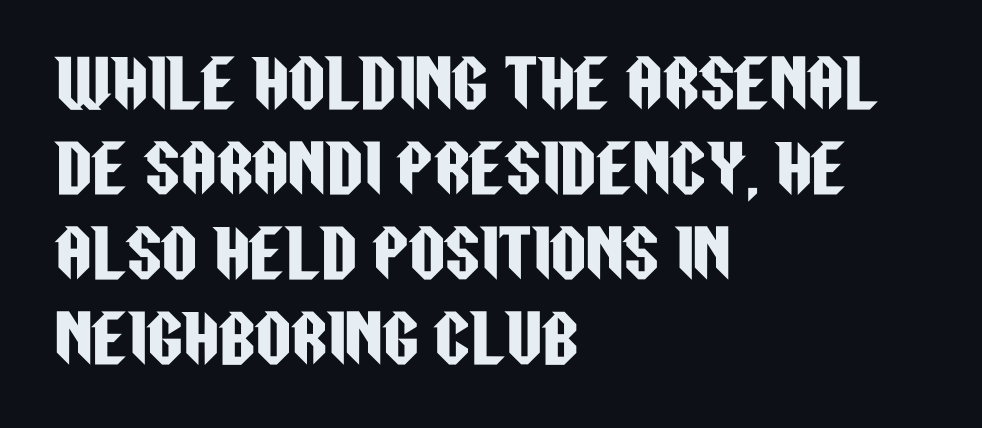
{"serif": "no", "italic": "no", "width": "condensed", "stroke_contrast": "low", "x_height": "large", "monospaced": "no", "underline": "no", "align": "left", "line_spacing": "normal", "line_spacing_ratio": 1.35, "letter_spacing": "normal", "letter_spacing_em": 0.0, "glyph_px": 63}
